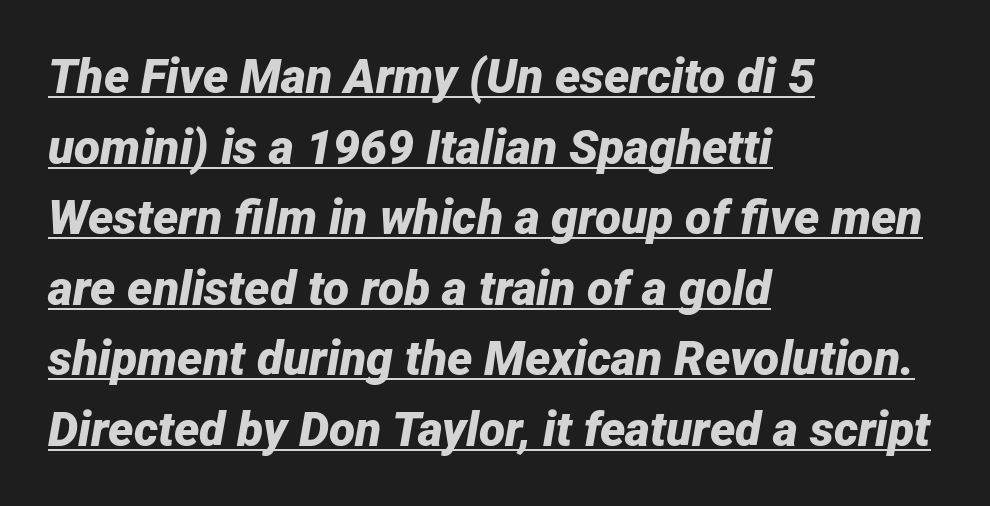
The letters are slanted; this is an italic face. The rendering anchors every line to the left-hand side. The glyphs are accompanied by a horizontal stroke just below them. Rows of type keep a routine distance in the vertical direction.
